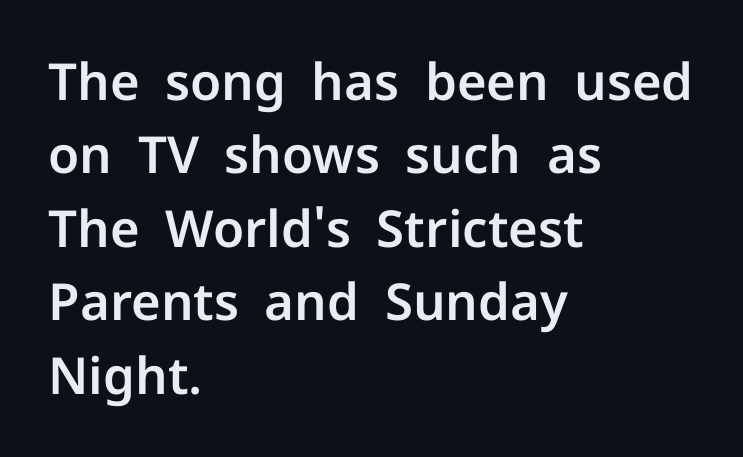
{"serif": "no", "italic": "no", "width": "normal", "stroke_contrast": "low", "x_height": "medium", "monospaced": "no", "underline": "no", "align": "left", "line_spacing": "normal", "line_spacing_ratio": 1.44, "letter_spacing": "normal", "letter_spacing_em": 0.0, "glyph_px": 51}
